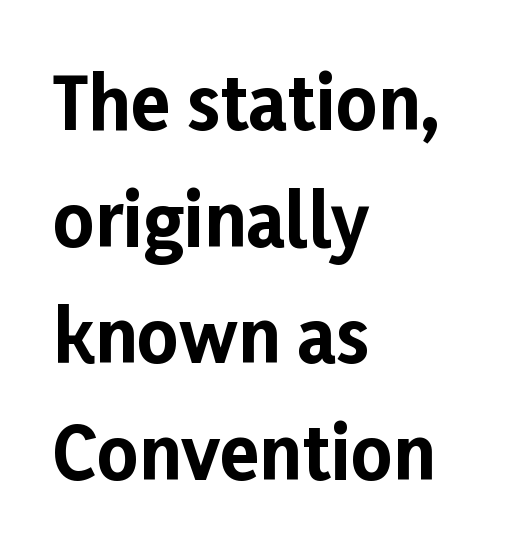
Q: Is the text bold? A: Yes.
Q: Is the text italic (slanted)? A: No, it is upright.
Q: Is the typeface a serif or a sans-serif typeface? A: Sans-serif.
Q: Is the text underlined? A: No.
Q: How is the paragraph aligned? A: Left-aligned.
Q: Is the spacing between letters normal or unusually wide? A: Normal.
Q: Is the spacing between lines tight, normal or loose? A: Normal.
Q: Width (condensed, normal, or wide)? A: Normal.
Q: Stroke contrast? A: Low.
Q: x-height? A: Medium.
Q: Monospaced? A: No.
